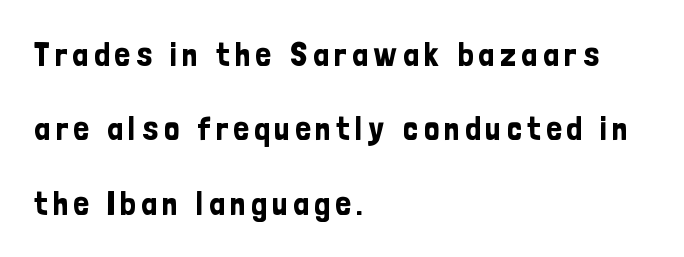
{"serif": "no", "italic": "no", "width": "condensed", "stroke_contrast": "low", "x_height": "medium", "monospaced": "no", "underline": "no", "align": "left", "line_spacing": "loose", "line_spacing_ratio": 2.19, "glyph_px": 34}
